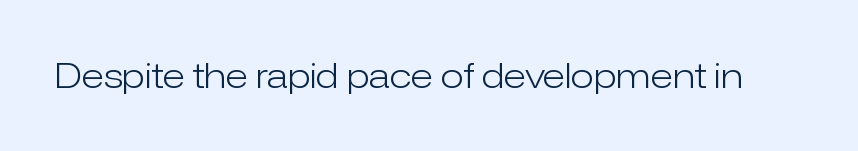
Letters have the restrained weight of plain body copy at most. This sample uses an upright cut, with every glyph sitting square on the baseline. Default kerning and tracking; the words read as compact shapes. The gap between lines stays unmarked.
